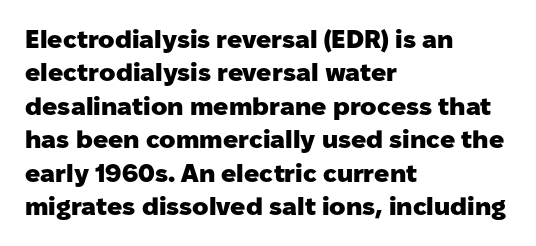
The image shows 25 px bold type, upright; set left-aligned, normal line spacing (1.34x), normal letter spacing, not underlined.
